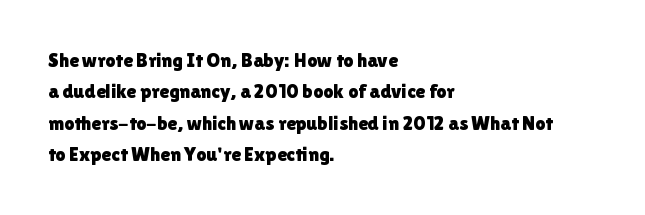
Q: Is the text italic (slanted)? A: No, it is upright.
Q: Is the text underlined? A: No.
Q: How is the paragraph aligned? A: Left-aligned.
Q: Is the spacing between letters normal or unusually wide? A: Normal.
Q: Is the spacing between lines tight, normal or loose? A: Normal.
